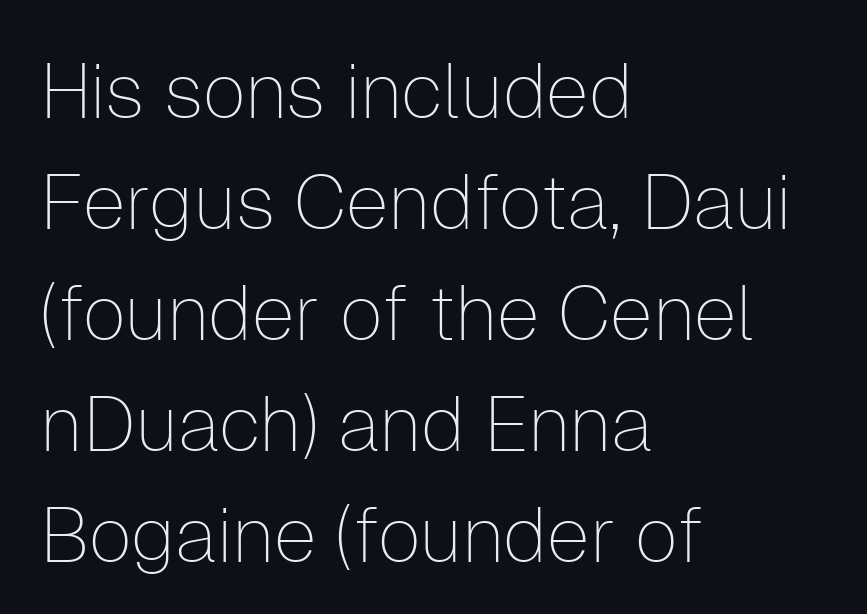
{"serif": "no", "italic": "no", "bold": "no", "weight": "thin", "width": "normal", "stroke_contrast": "low", "x_height": "medium", "monospaced": "no", "underline": "no", "align": "left", "line_spacing": "normal", "line_spacing_ratio": 1.44, "letter_spacing": "normal", "letter_spacing_em": 0.0, "glyph_px": 77}
